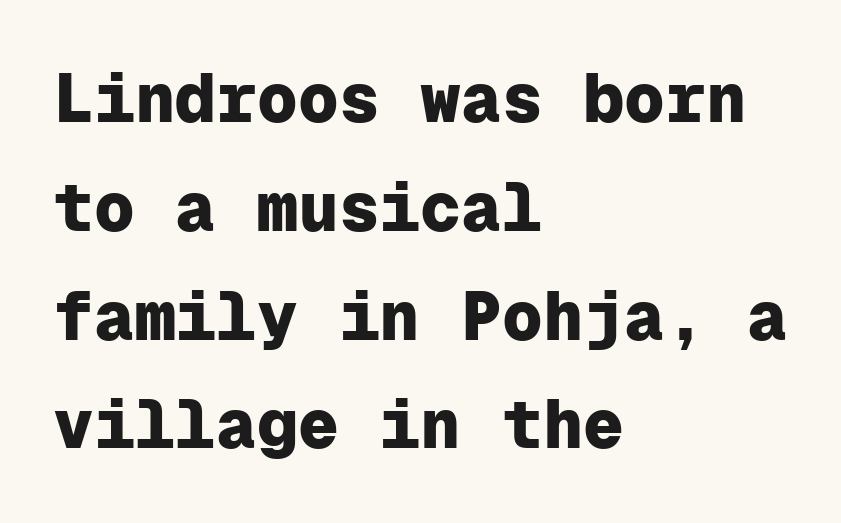
Q: Is the text bold? A: Yes.
Q: Is the text italic (slanted)? A: No, it is upright.
Q: Is the typeface a serif or a sans-serif typeface? A: Sans-serif.
Q: Is the text underlined? A: No.
Q: How is the paragraph aligned? A: Left-aligned.
Q: Is the spacing between letters normal or unusually wide? A: Normal.
Q: Is the spacing between lines tight, normal or loose? A: Normal.
Q: Width (condensed, normal, or wide)? A: Normal.
Q: Stroke contrast? A: Low.
Q: x-height? A: Medium.
Q: Monospaced? A: Yes.
